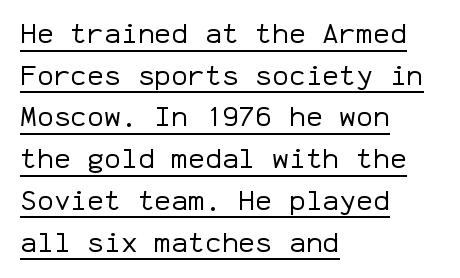
Q: Is the text bold? A: No.
Q: Is the text italic (slanted)? A: No, it is upright.
Q: Is the typeface a serif or a sans-serif typeface? A: Sans-serif.
Q: Is the text underlined? A: Yes.
Q: How is the paragraph aligned? A: Left-aligned.
Q: Is the spacing between letters normal or unusually wide? A: Normal.
Q: Is the spacing between lines tight, normal or loose? A: Normal.
Q: Width (condensed, normal, or wide)? A: Normal.
Q: Stroke contrast? A: Low.
Q: x-height? A: Medium.
Q: Monospaced? A: Yes.
